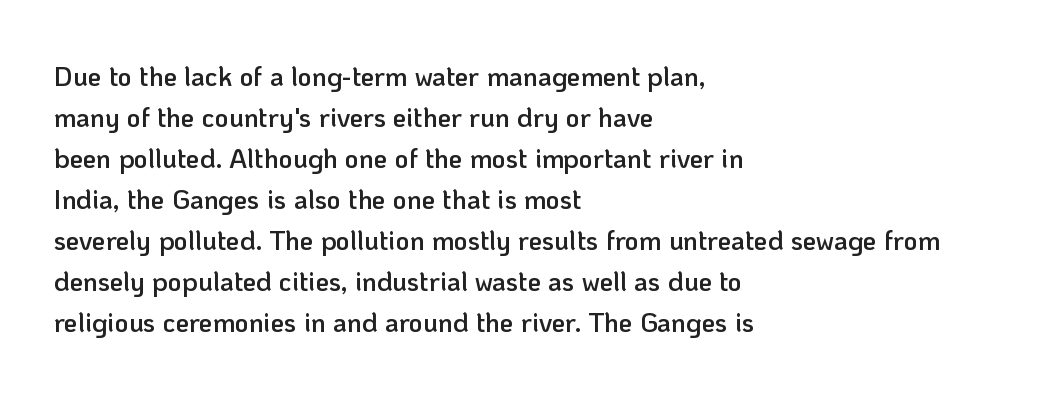
{"italic": "no", "bold": "semi", "underline": "no", "align": "left", "line_spacing": "normal", "line_spacing_ratio": 1.52, "letter_spacing": "normal", "letter_spacing_em": 0.0, "glyph_px": 27}
